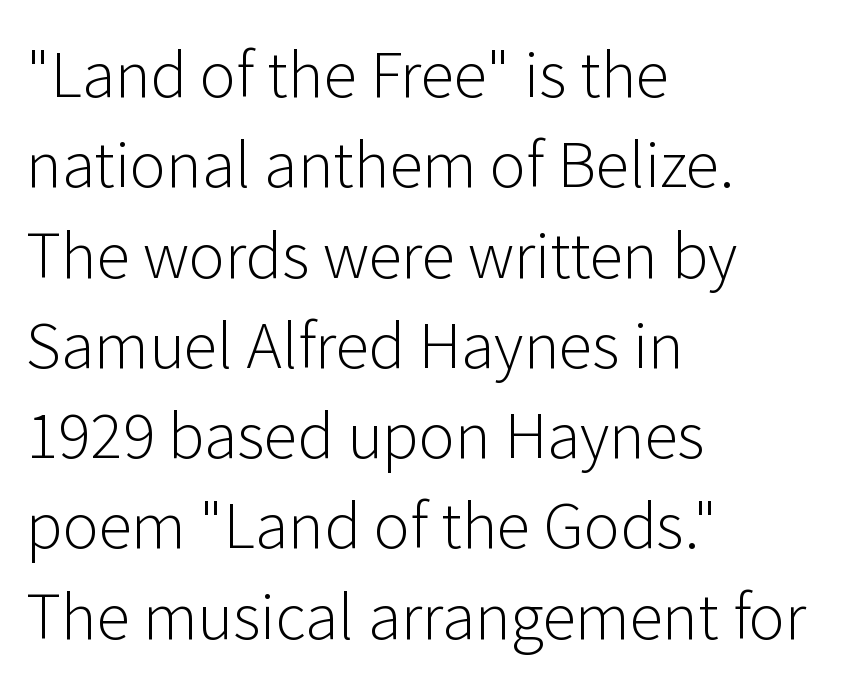
Q: Is the text bold? A: No.
Q: Is the text italic (slanted)? A: No, it is upright.
Q: Is the typeface a serif or a sans-serif typeface? A: Sans-serif.
Q: Is the text underlined? A: No.
Q: How is the paragraph aligned? A: Left-aligned.
Q: Is the spacing between letters normal or unusually wide? A: Normal.
Q: Is the spacing between lines tight, normal or loose? A: Normal.
Q: Width (condensed, normal, or wide)? A: Normal.
Q: Stroke contrast? A: Low.
Q: x-height? A: Medium.
Q: Monospaced? A: No.
